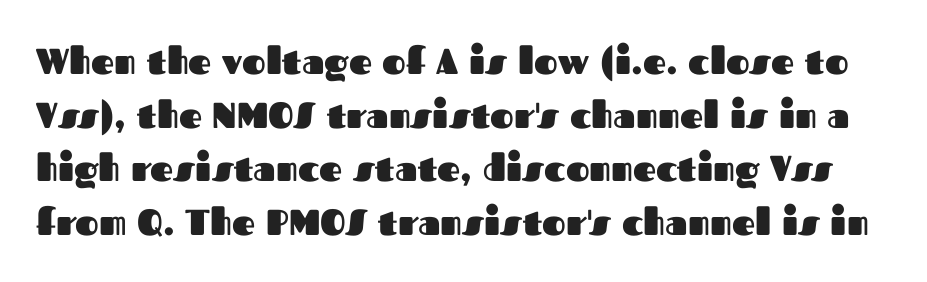
Q: Is the text bold? A: Yes.
Q: Is the text italic (slanted)? A: No, it is upright.
Q: Is the typeface a serif or a sans-serif typeface? A: Sans-serif.
Q: Is the text underlined? A: No.
Q: Is the spacing between letters normal or unusually wide? A: Normal.
Q: Is the spacing between lines tight, normal or loose? A: Normal.
Q: Width (condensed, normal, or wide)? A: Normal.
Q: Stroke contrast? A: Medium.
Q: x-height? A: Medium.
Q: Monospaced? A: No.
